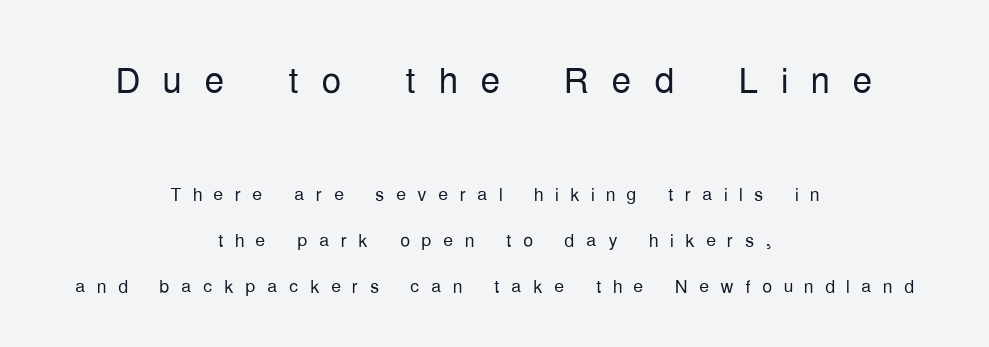
Q: Is the text bold? A: No.
Q: Is the text italic (slanted)? A: No, it is upright.
Q: Is the typeface a serif or a sans-serif typeface? A: Sans-serif.
Q: Is the text underlined? A: No.
Q: How is the paragraph aligned? A: Centered.
Q: Is the spacing between letters normal or unusually wide? A: Unusually wide.
Q: Which block of text is set in a larger size, the first (top) or the second (bottom)? A: The first (top) one.
Q: Width (condensed, normal, or wide)? A: Condensed.
Q: Stroke contrast? A: Low.
Q: x-height? A: Medium.
Q: Monospaced? A: No.
